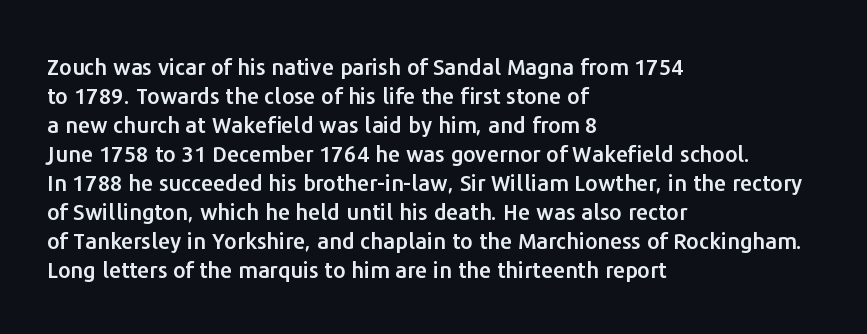
The image shows 22 px text type, upright; set left-aligned, normal line spacing (1.32x), normal letter spacing, not underlined.
